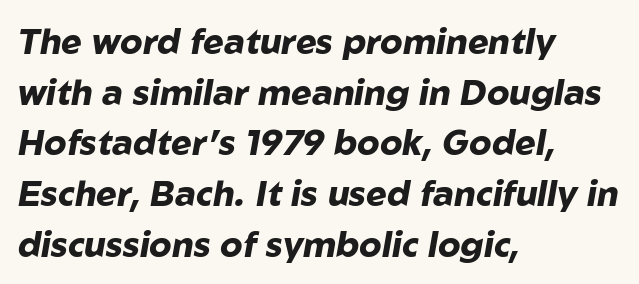
Heavy-handed strokes throughout: this text is bold. Proportional: the letters do not fall into vertical columns. Successive baselines arrive at the customary interval. The string is rendered with underlining switched off. Alignment: flush left.
